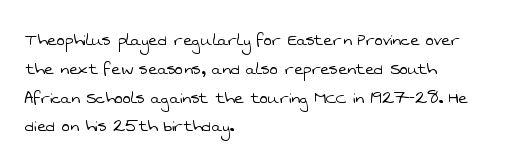
{"bold": "no", "underline": "no", "align": "left", "line_spacing": "normal", "line_spacing_ratio": 1.44, "letter_spacing": "normal", "letter_spacing_em": 0.0, "glyph_px": 20}
